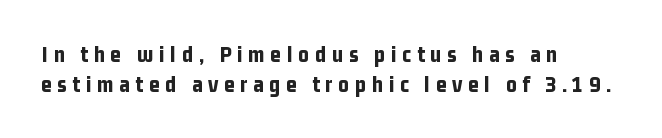
The image shows 23 px bold type, upright; set left-aligned, normal line spacing (1.29x), unusually wide letter spacing (+0.25 em), not underlined.
